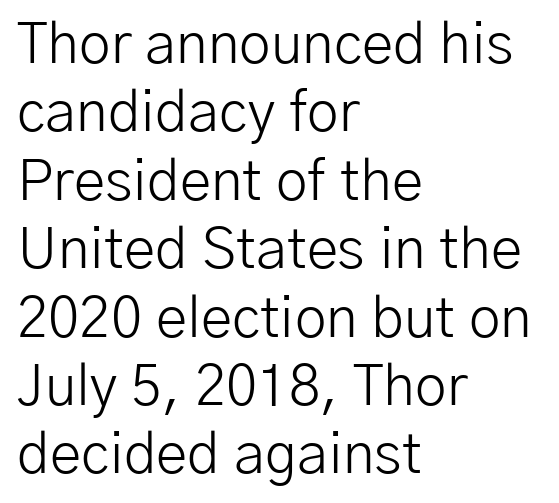
The image shows 57 px light sans-serif type, upright; set left-aligned, line spacing 1.2x, normal letter spacing, not underlined; low stroke contrast and a medium x-height.
